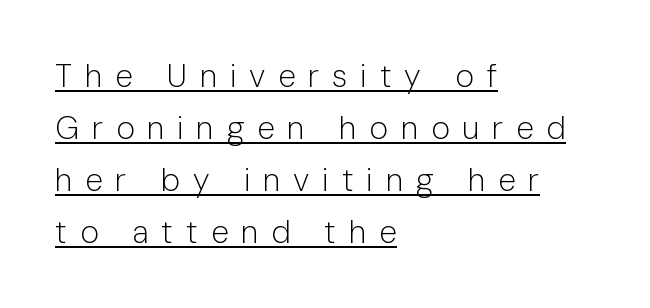
Character widths vary here, with narrow letters taking less room than wide ones. Every character sits straight up, as roman type does. The typesetting does not lean heavy: it is not bold. Each line of the rendering has a horizontal stroke beneath the glyphs.
